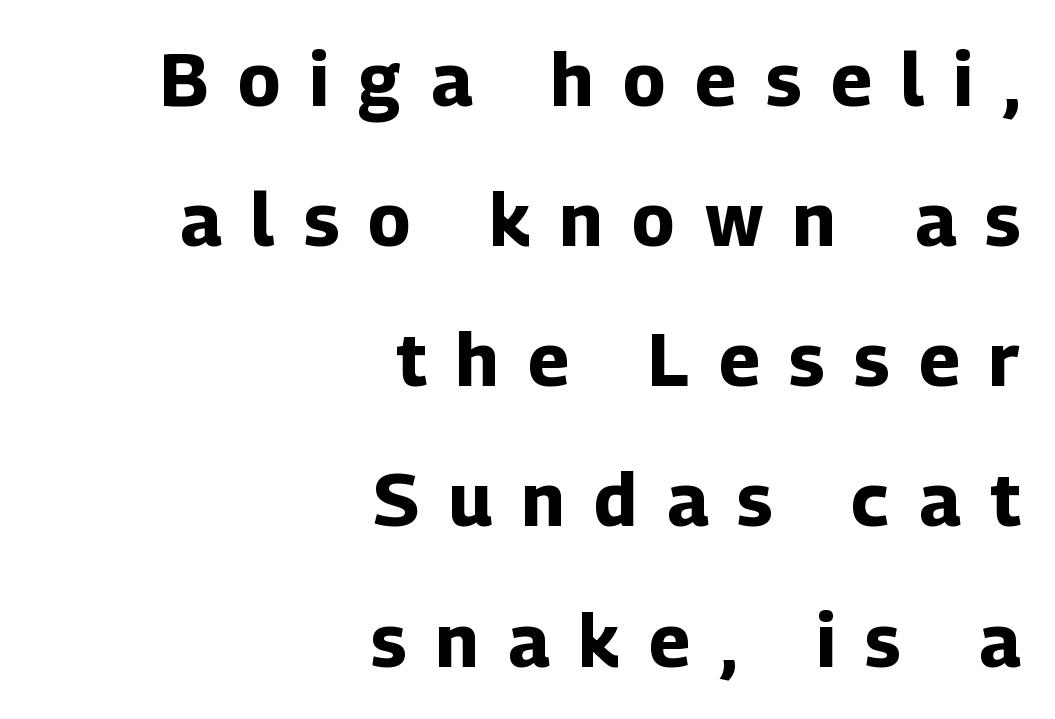
Q: Is the text bold? A: Yes.
Q: Is the text italic (slanted)? A: No, it is upright.
Q: Is the typeface a serif or a sans-serif typeface? A: Sans-serif.
Q: Is the text underlined? A: No.
Q: How is the paragraph aligned? A: Right-aligned.
Q: Is the spacing between letters normal or unusually wide? A: Unusually wide.
Q: Is the spacing between lines tight, normal or loose? A: Loose.
Q: Width (condensed, normal, or wide)? A: Normal.
Q: Stroke contrast? A: Low.
Q: x-height? A: Medium.
Q: Monospaced? A: No.
